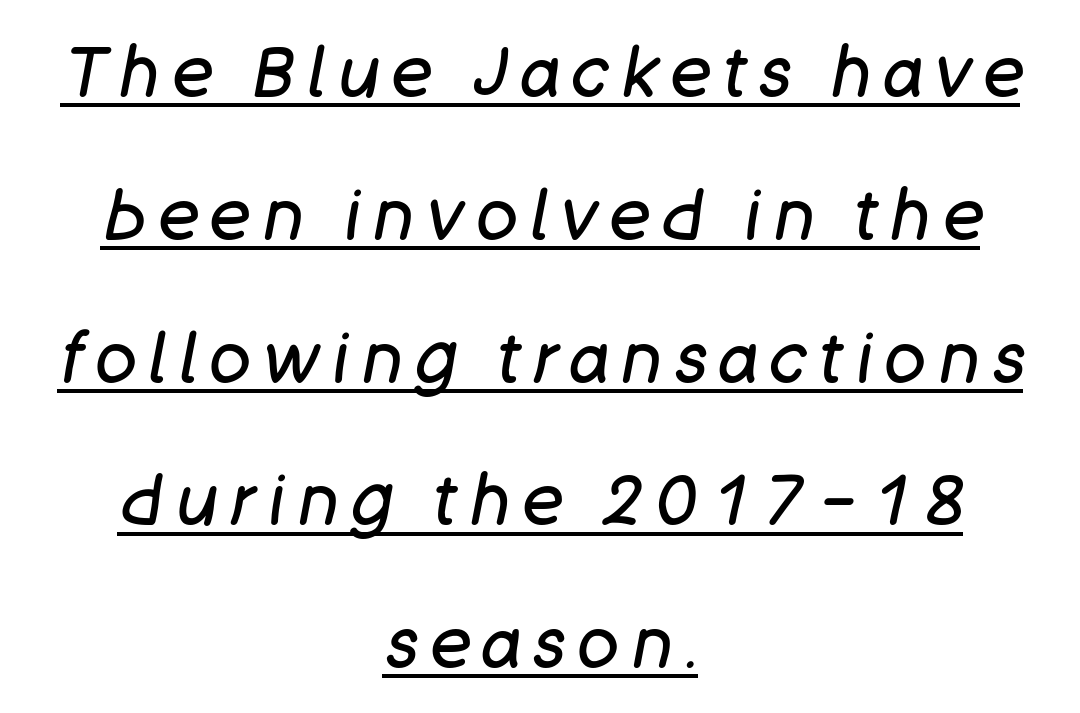
The image shows 69 px regular-weight type, italic (leaning right); set centered, loose line spacing (2.07x), underlined; low stroke contrast and a large x-height.
